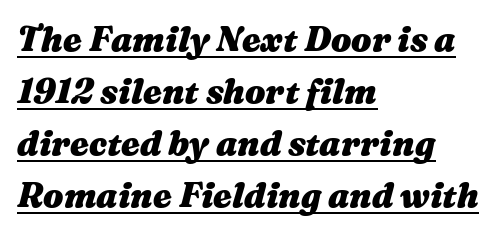
The image shows 34 px heavy, wide type, italic (leaning right); set left-aligned, normal line spacing (1.53x), normal letter spacing, underlined; medium stroke contrast and a medium x-height.
